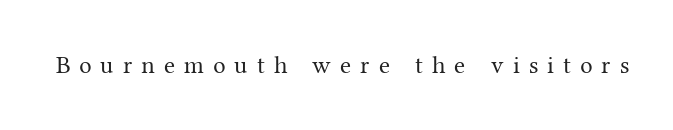
The image shows 25 px text type, upright; set unusually wide letter spacing (+0.36 em), not underlined.
